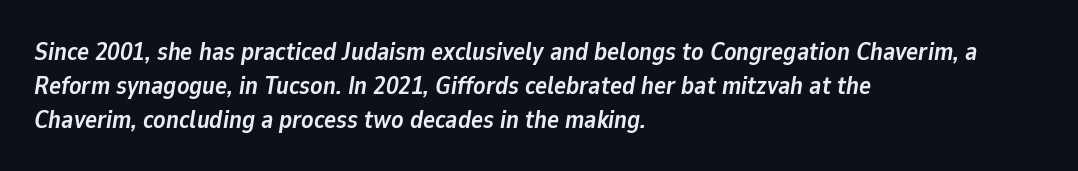
The image shows 25 px bold type, italic (leaning right); set left-aligned, normal line spacing (1.36x), normal letter spacing, not underlined.
